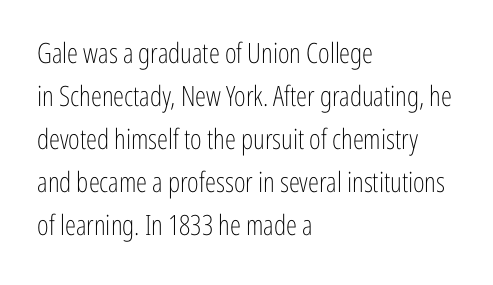
The image shows 28 px light, condensed sans-serif type, upright; set left-aligned, normal line spacing (1.54x), normal letter spacing, not underlined; low stroke contrast and a medium x-height.
